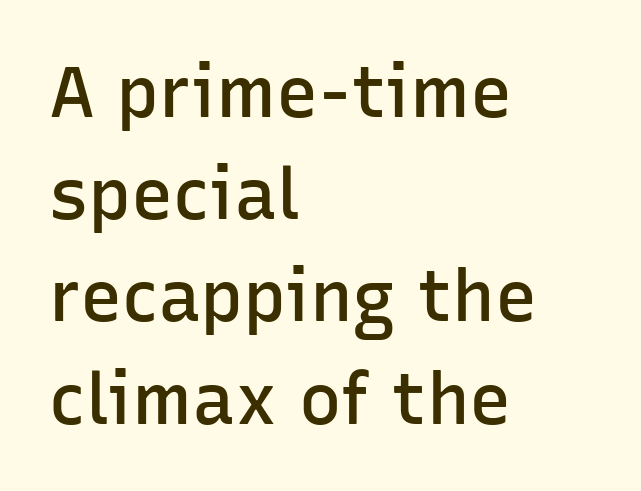
{"serif": "no", "italic": "no", "bold": "semi", "weight": "semibold", "width": "normal", "stroke_contrast": "low", "x_height": "medium", "monospaced": "no", "underline": "no", "align": "left", "line_spacing": "normal", "line_spacing_ratio": 1.44, "letter_spacing": "normal", "letter_spacing_em": 0.0, "glyph_px": 71}
